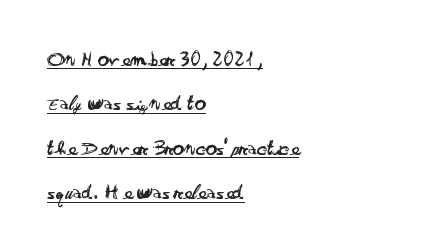
The image shows 22 px text type, upright; set left-aligned, loose line spacing (2.02x), normal letter spacing, underlined.
